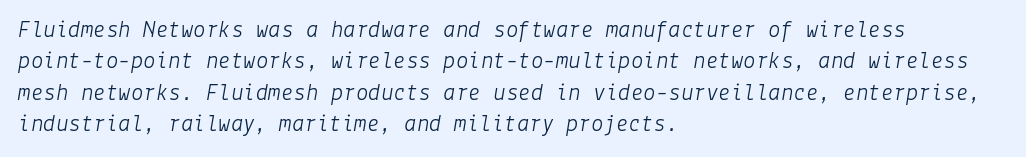
Q: Is the text bold? A: No.
Q: Is the text italic (slanted)? A: Yes, it leans right by about 9 degrees.
Q: Is the text underlined? A: No.
Q: How is the paragraph aligned? A: Left-aligned.
Q: Is the spacing between letters normal or unusually wide? A: Normal.
Q: Is the spacing between lines tight, normal or loose? A: Normal.
